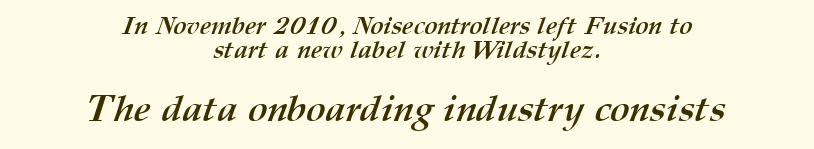
Q: Is the text bold? A: Yes.
Q: Is the text underlined? A: No.
Q: How is the paragraph aligned? A: Centered.
Q: Is the spacing between letters normal or unusually wide? A: Normal.
Q: Is the spacing between lines tight, normal or loose? A: Tight.
Q: Which block of text is set in a larger size, the first (top) or the second (bottom)? A: The second (bottom) one.
Q: Width (condensed, normal, or wide)? A: Normal.
Q: Stroke contrast? A: Medium.
Q: x-height? A: Medium.
Q: Monospaced? A: No.
